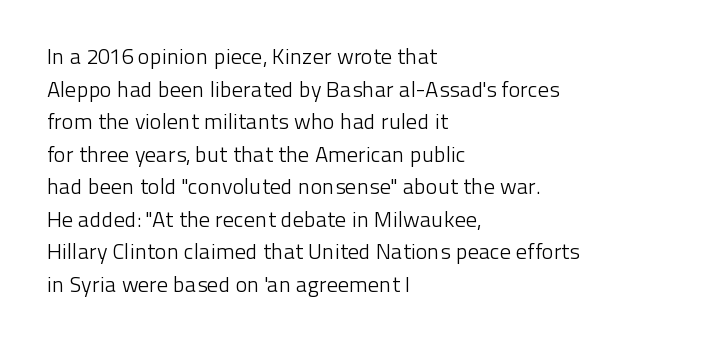
Rows of type keep a routine distance in the vertical direction. The space beneath each line is pristine and unruled. Which margin do the lines hug? The left one — the right edge is uneven. The letterforms sit shoulder to shoulder at normal distance.
